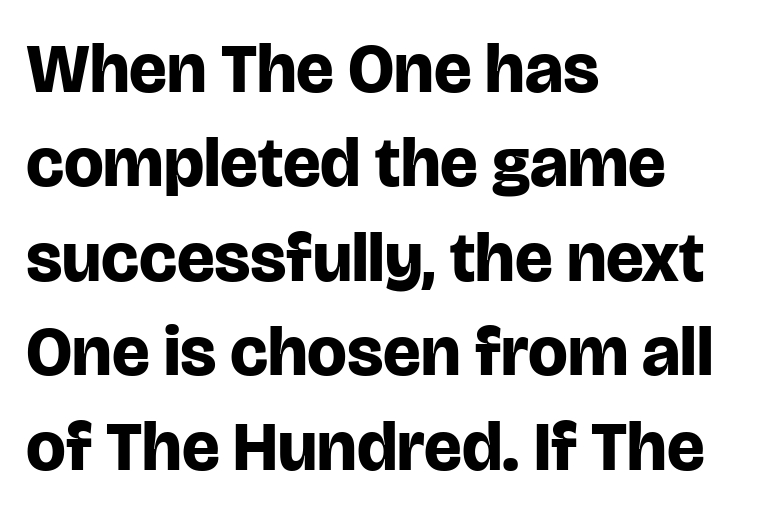
Q: Is the text bold? A: Yes.
Q: Is the text italic (slanted)? A: No, it is upright.
Q: Is the typeface a serif or a sans-serif typeface? A: Sans-serif.
Q: Is the text underlined? A: No.
Q: How is the paragraph aligned? A: Left-aligned.
Q: Is the spacing between letters normal or unusually wide? A: Normal.
Q: Is the spacing between lines tight, normal or loose? A: Normal.
Q: Width (condensed, normal, or wide)? A: Normal.
Q: Stroke contrast? A: Low.
Q: x-height? A: Large.
Q: Monospaced? A: No.
